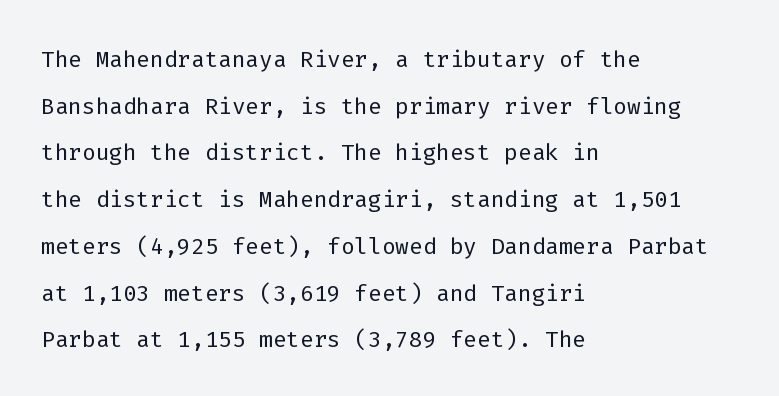
Q: Is the text bold? A: No.
Q: Is the text italic (slanted)? A: No, it is upright.
Q: Is the typeface a serif or a sans-serif typeface? A: Sans-serif.
Q: Is the text underlined? A: No.
Q: How is the paragraph aligned? A: Left-aligned.
Q: Is the spacing between letters normal or unusually wide? A: Normal.
Q: Is the spacing between lines tight, normal or loose? A: Normal.
Q: Width (condensed, normal, or wide)? A: Normal.
Q: Stroke contrast? A: Low.
Q: x-height? A: Medium.
Q: Monospaced? A: Yes.
